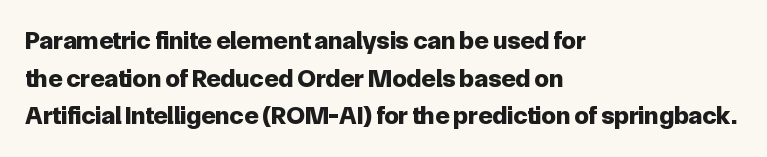
The image shows 26 px bold type, upright; set left-aligned, normal line spacing (1.45x), normal letter spacing, not underlined.
